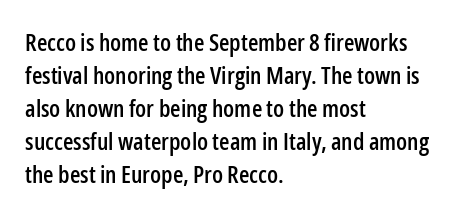
The image shows 24 px text type, upright; set left-aligned, normal line spacing (1.37x), normal letter spacing, not underlined.
